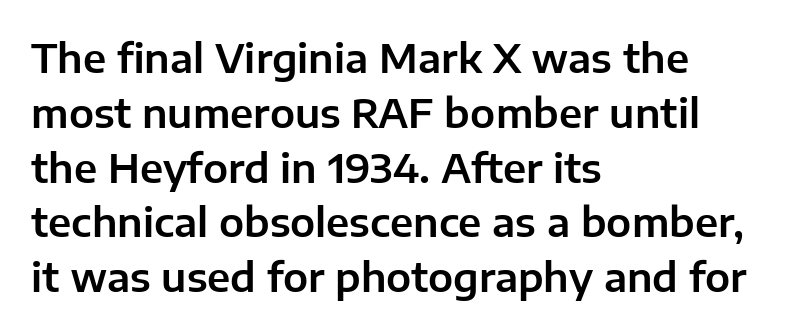
The image shows 40 px sans-serif type, upright; set left-aligned, normal line spacing (1.37x), normal letter spacing, not underlined; low stroke contrast and a medium x-height.
